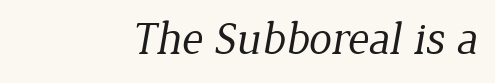
Honestly, the letter spacing is just normal — you wouldn't notice it. Only glyphs here, with clear space below each row. Bold? No — there's no thickening of the strokes. Here the designer chose a conventional face with non-uniform glyph widths. These lines are composed in type with serifs.
